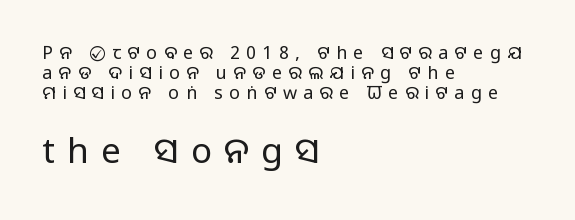
{"serif": "no", "italic": "no", "bold": "no", "weight": "regular", "width": "normal", "stroke_contrast": "low", "x_height": "large", "monospaced": "no", "underline": "no", "align": "left", "line_spacing": "tight", "line_spacing_ratio": 1.11, "letter_spacing": "wide", "letter_spacing_em": 0.35, "larger_block": "second", "size_ratio": 1.94, "glyph_px": 35}
